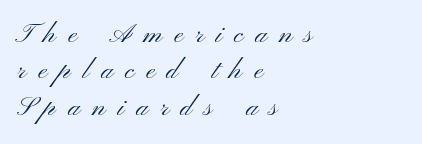
{"bold": "no", "underline": "no", "align": "left", "line_spacing": "normal", "line_spacing_ratio": 1.35, "letter_spacing": "wide", "letter_spacing_em": 0.45, "glyph_px": 27}
